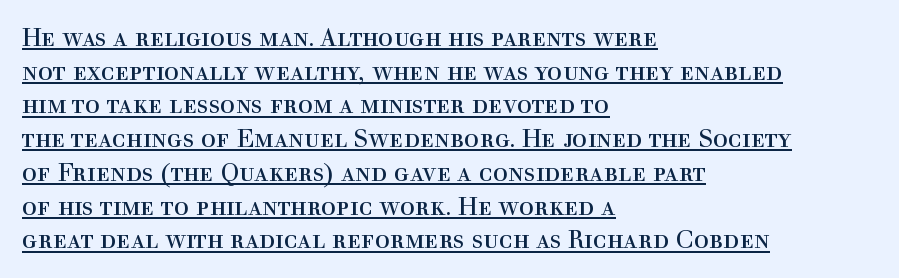
Honestly, the row spacing looks completely unremarkable. In designer terms, the underline attribute is active on this setting. You can tell it's not italic because the verticals are truly vertical. A classic flush-left, rag-right setting is used for this passage. The type is set solid horizontally, with unmodified tracking.
